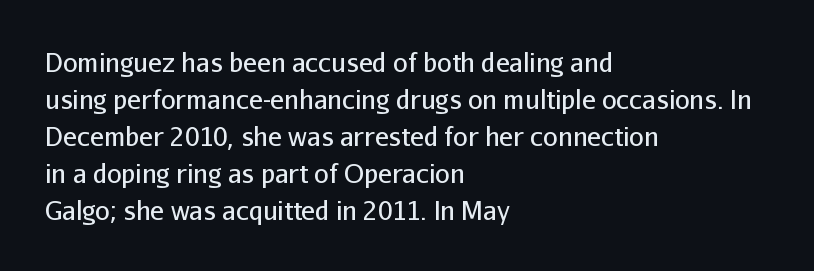
The image shows 26 px text type, upright; set left-aligned, normal line spacing (1.42x), normal letter spacing, not underlined.
